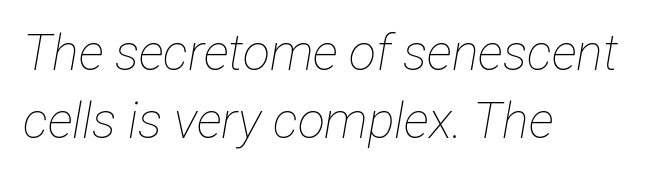
Q: Is the text bold? A: No.
Q: Is the text italic (slanted)? A: Yes, it leans right by about 12 degrees.
Q: Is the text underlined? A: No.
Q: How is the paragraph aligned? A: Left-aligned.
Q: Is the spacing between letters normal or unusually wide? A: Normal.
Q: Is the spacing between lines tight, normal or loose? A: Normal.
Q: Width (condensed, normal, or wide)? A: Condensed.
Q: Stroke contrast? A: Low.
Q: x-height? A: Medium.
Q: Monospaced? A: No.
